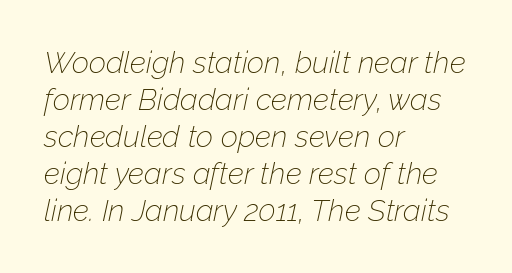
{"italic": "yes", "lean": "right", "slant_degrees": 12, "bold": "no", "weight": "thin", "width": "normal", "stroke_contrast": "low", "x_height": "medium", "monospaced": "no", "underline": "no", "align": "left", "line_spacing_ratio": 1.23, "letter_spacing": "normal", "letter_spacing_em": 0.0, "glyph_px": 30}
